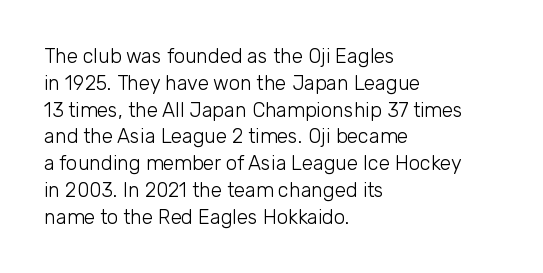
{"italic": "no", "bold": "no", "underline": "no", "align": "left", "line_spacing": "normal", "line_spacing_ratio": 1.34, "letter_spacing": "normal", "letter_spacing_em": 0.0, "glyph_px": 20}
